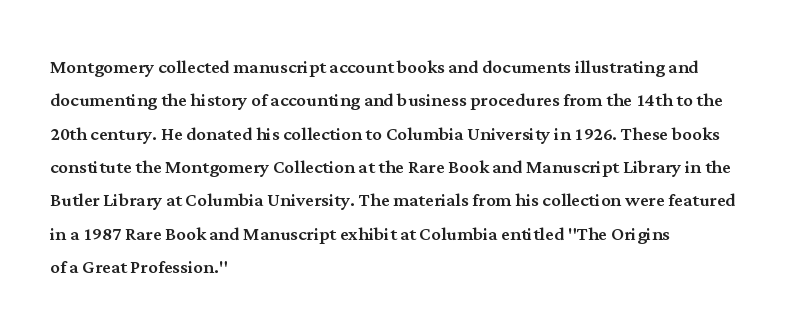
{"italic": "no", "underline": "no", "align": "left", "line_spacing": "normal", "line_spacing_ratio": 1.39, "letter_spacing": "normal", "letter_spacing_em": 0.0, "glyph_px": 24}
